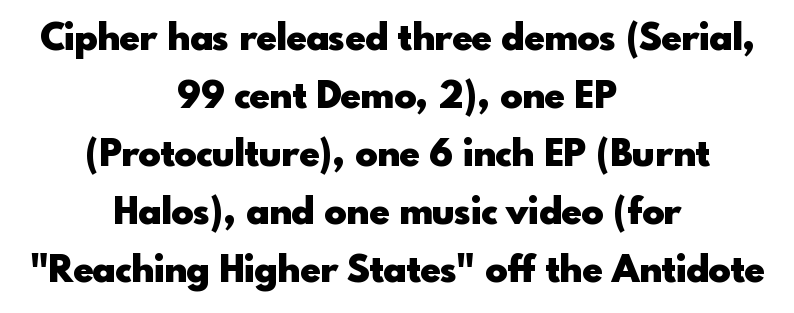
The image shows 37 px heavy sans-serif type, upright; set centered, normal line spacing (1.57x), normal letter spacing, not underlined; a small x-height.
